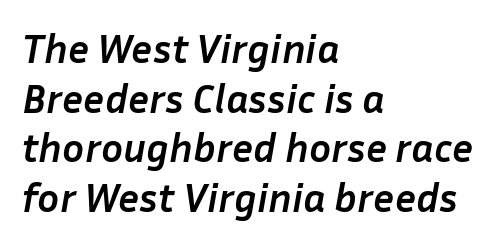
Anything drawn beneath the words? Only blank space. Yep, that's italic — everything's leaning. Short and long lines alike share a common starting point at left. Inter-character spacing is left at the font's built-in metrics. Character widths vary here, with narrow letters taking less room than wide ones.
